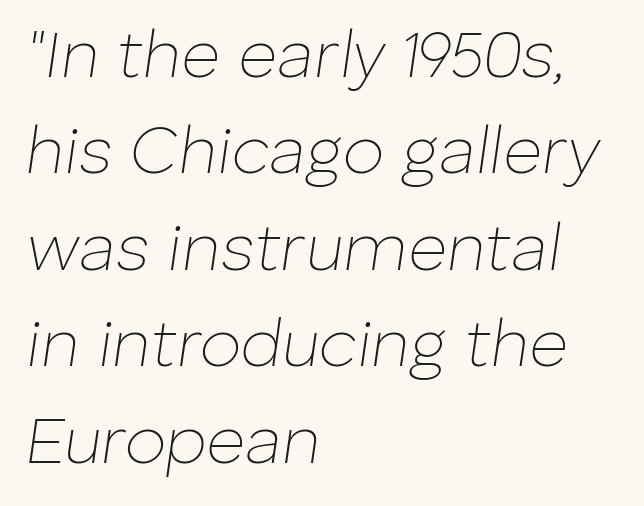
{"italic": "yes", "lean": "right", "slant_degrees": 8, "bold": "no", "weight": "thin", "width": "normal", "stroke_contrast": "low", "x_height": "medium", "monospaced": "no", "underline": "no", "align": "left", "line_spacing": "normal", "line_spacing_ratio": 1.44, "letter_spacing": "normal", "letter_spacing_em": 0.0, "glyph_px": 67}
